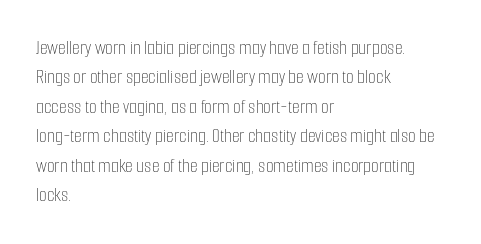
Q: Is the text bold? A: No.
Q: Is the text italic (slanted)? A: No, it is upright.
Q: Is the text underlined? A: No.
Q: How is the paragraph aligned? A: Left-aligned.
Q: Is the spacing between letters normal or unusually wide? A: Normal.
Q: Is the spacing between lines tight, normal or loose? A: Normal.
